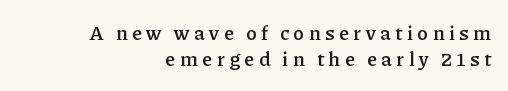
A bit beefed up — I'd call it semibold rather than bold. The letterforms stand isolated, each surrounded by extra space. These lines stack with their right ends in a neat column. The passage shown stacks its lines at a standard gap.
